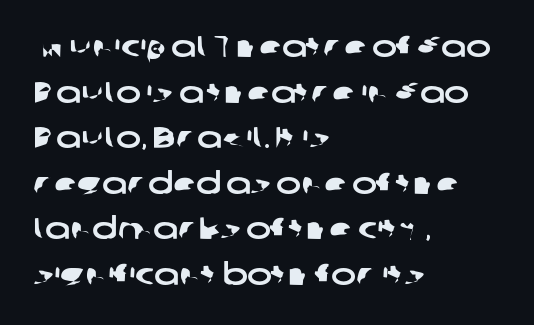
The image shows 30 px wide sans-serif type; set left-aligned, normal line spacing (1.52x), normal letter spacing, not underlined; low stroke contrast and a medium x-height.
